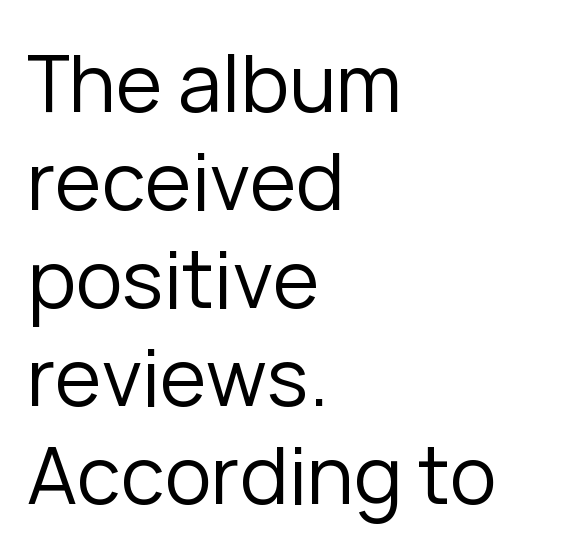
{"serif": "no", "italic": "no", "bold": "no", "weight": "regular", "width": "normal", "stroke_contrast": "low", "x_height": "medium", "monospaced": "no", "underline": "no", "align": "left", "line_spacing_ratio": 1.24, "letter_spacing": "normal", "letter_spacing_em": 0.0, "glyph_px": 79}
